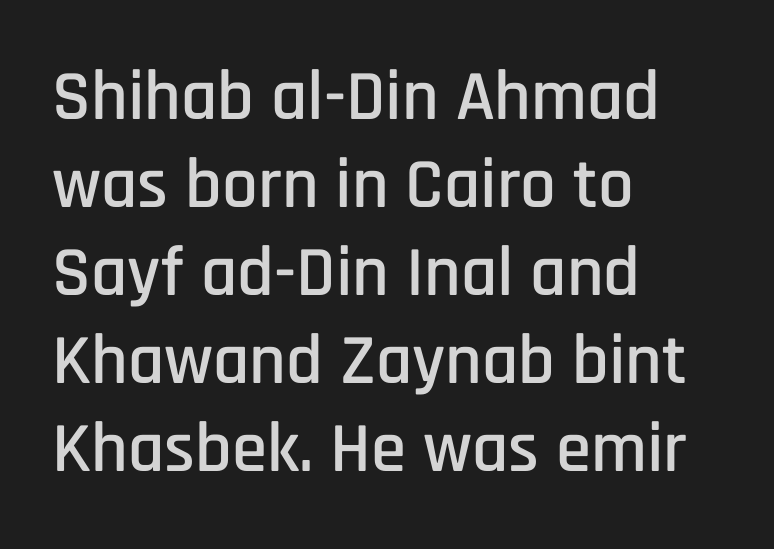
{"serif": "no", "italic": "no", "width": "condensed", "stroke_contrast": "low", "x_height": "large", "monospaced": "no", "underline": "no", "align": "left", "line_spacing_ratio": 1.24, "letter_spacing": "normal", "letter_spacing_em": 0.0, "glyph_px": 71}
